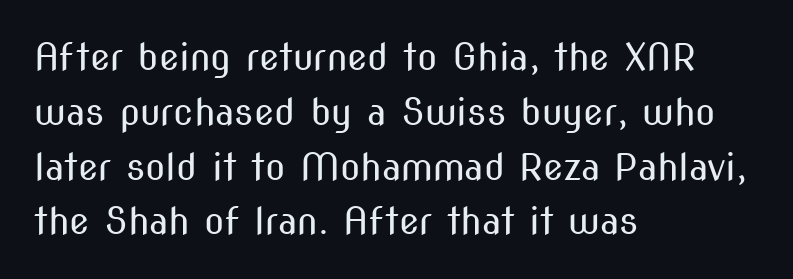
{"serif": "no", "italic": "no", "bold": "no", "weight": "regular", "width": "condensed", "stroke_contrast": "medium", "x_height": "medium", "monospaced": "no", "underline": "no", "align": "left", "line_spacing": "normal", "line_spacing_ratio": 1.48, "letter_spacing": "normal", "letter_spacing_em": 0.0, "glyph_px": 37}
